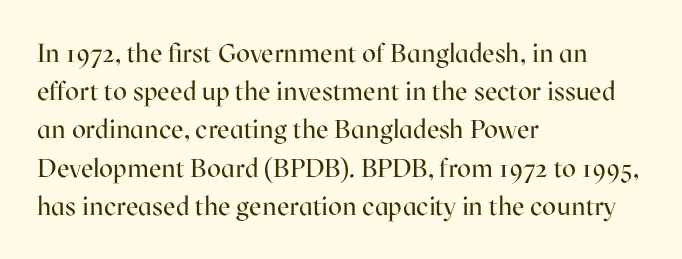
Q: Is the text bold? A: No.
Q: Is the text italic (slanted)? A: No, it is upright.
Q: Is the text underlined? A: No.
Q: How is the paragraph aligned? A: Left-aligned.
Q: Is the spacing between letters normal or unusually wide? A: Normal.
Q: Is the spacing between lines tight, normal or loose? A: Normal.
